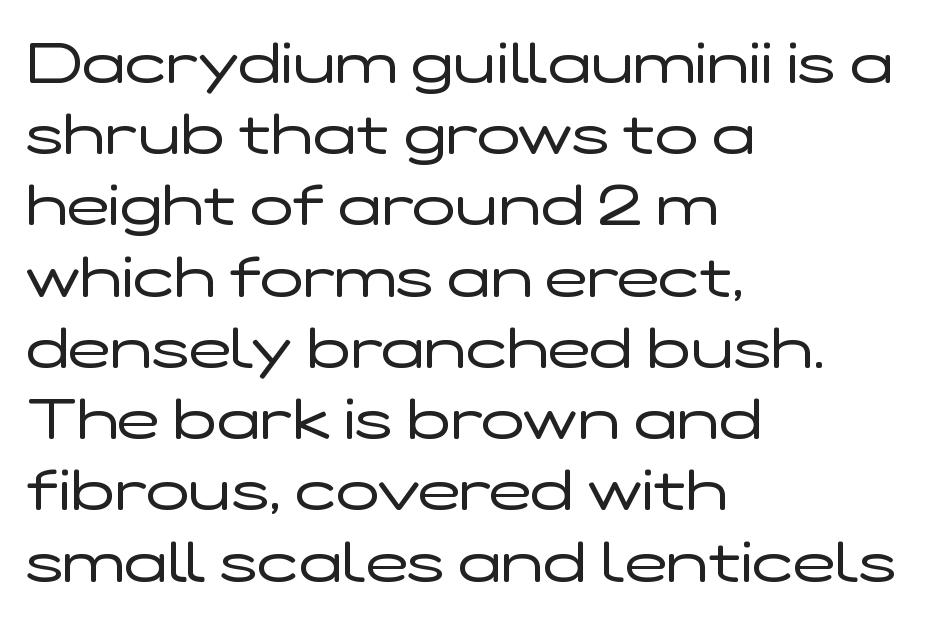
{"serif": "no", "italic": "no", "bold": "no", "weight": "regular", "width": "wide", "stroke_contrast": "low", "x_height": "medium", "monospaced": "no", "underline": "no", "align": "left", "line_spacing": "normal", "line_spacing_ratio": 1.25, "letter_spacing": "normal", "letter_spacing_em": 0.0, "glyph_px": 57}
